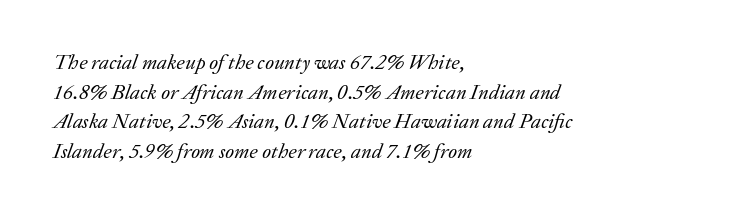
{"italic": "yes", "lean": "right", "slant_degrees": 20, "bold": "no", "underline": "no", "align": "left", "line_spacing": "normal", "line_spacing_ratio": 1.41, "letter_spacing": "normal", "letter_spacing_em": 0.0, "glyph_px": 21}
